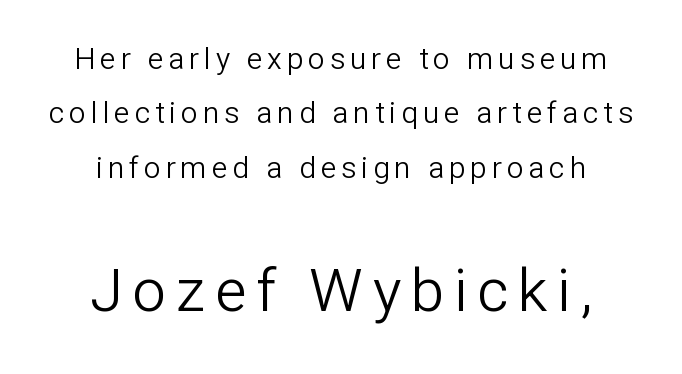
The image shows 60 px light sans-serif type, upright; set centered, line spacing 1.81x, not underlined; the second (bottom) block is 2.0x larger; low stroke contrast and a medium x-height.
